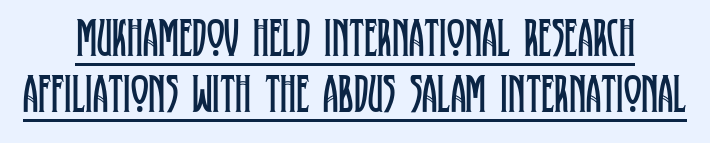
Q: Is the text bold? A: No.
Q: Is the text italic (slanted)? A: No, it is upright.
Q: Is the typeface a serif or a sans-serif typeface? A: Serif.
Q: Is the text underlined? A: Yes.
Q: Is the spacing between letters normal or unusually wide? A: Normal.
Q: Is the spacing between lines tight, normal or loose? A: Tight.
Q: Width (condensed, normal, or wide)? A: Condensed.
Q: Stroke contrast? A: Low.
Q: x-height? A: Large.
Q: Monospaced? A: No.
